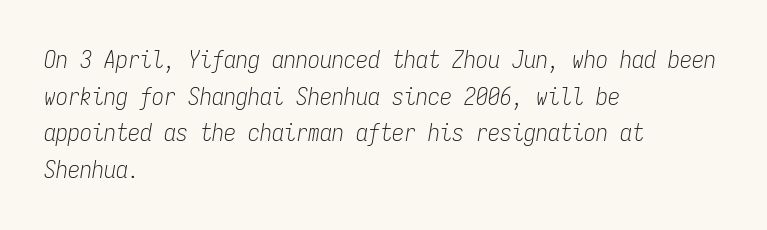
The image shows 24 px text type, italic (leaning right); set left-aligned, normal line spacing (1.53x), normal letter spacing, not underlined.
